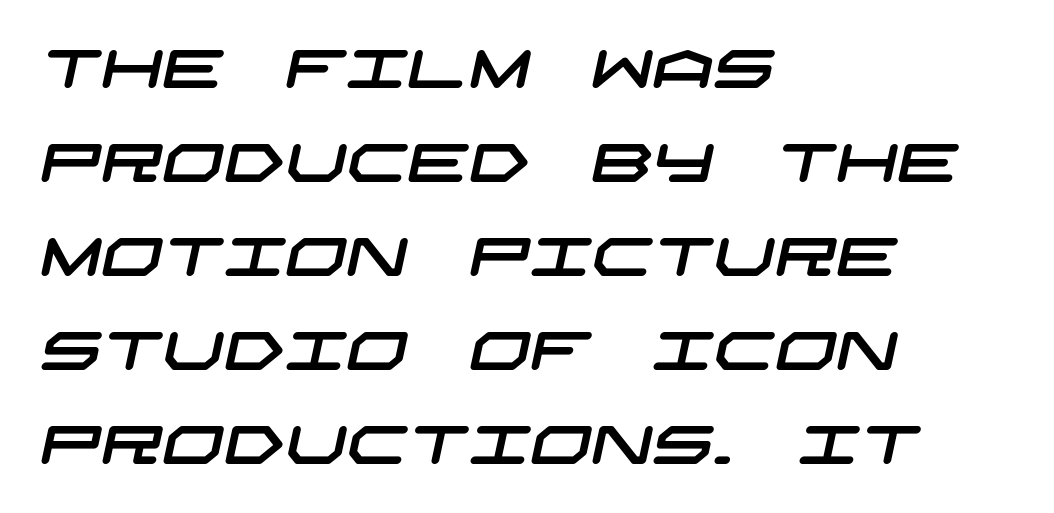
Unmarked baselines from the first word to the last. Note: no serifs on the glyphs. A student would call this left alignment; a typographer would say flush left, rag right. Glyph-to-glyph distance matches everyday printed text.
